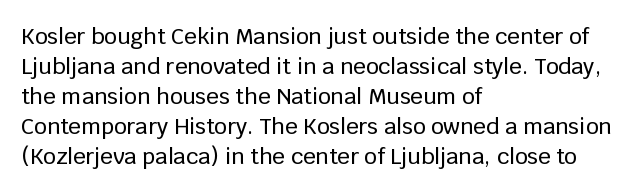
Q: Is the text italic (slanted)? A: No, it is upright.
Q: Is the text underlined? A: No.
Q: How is the paragraph aligned? A: Left-aligned.
Q: Is the spacing between letters normal or unusually wide? A: Normal.
Q: Is the spacing between lines tight, normal or loose? A: Normal.
